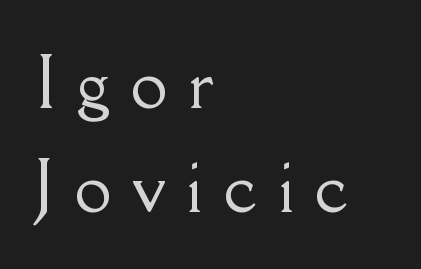
{"serif": "yes", "italic": "no", "width": "normal", "stroke_contrast": "low", "x_height": "small", "monospaced": "no", "underline": "no", "align": "left", "line_spacing": "normal", "line_spacing_ratio": 1.57, "letter_spacing": "wide", "letter_spacing_em": 0.32, "glyph_px": 66}
